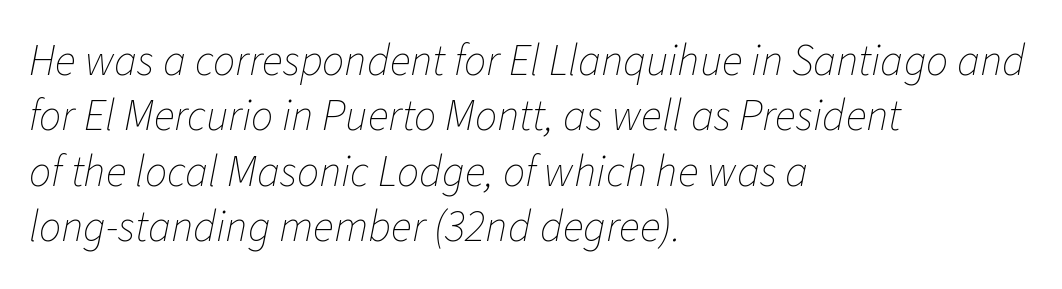
{"italic": "yes", "lean": "right", "slant_degrees": 11, "bold": "no", "weight": "thin", "width": "normal", "stroke_contrast": "low", "x_height": "medium", "monospaced": "no", "underline": "no", "align": "left", "line_spacing": "normal", "line_spacing_ratio": 1.26, "letter_spacing": "normal", "letter_spacing_em": 0.0, "glyph_px": 44}
